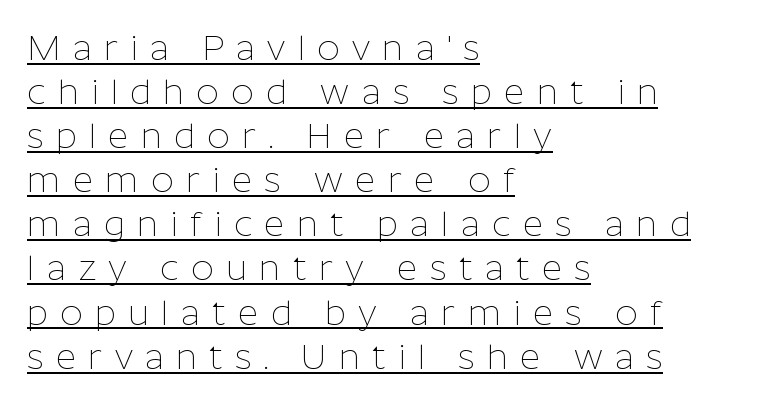
The image shows 35 px thin sans-serif type, upright; set left-aligned, normal line spacing (1.26x), unusually wide letter spacing (+0.35 em), underlined; low stroke contrast and a medium x-height.
